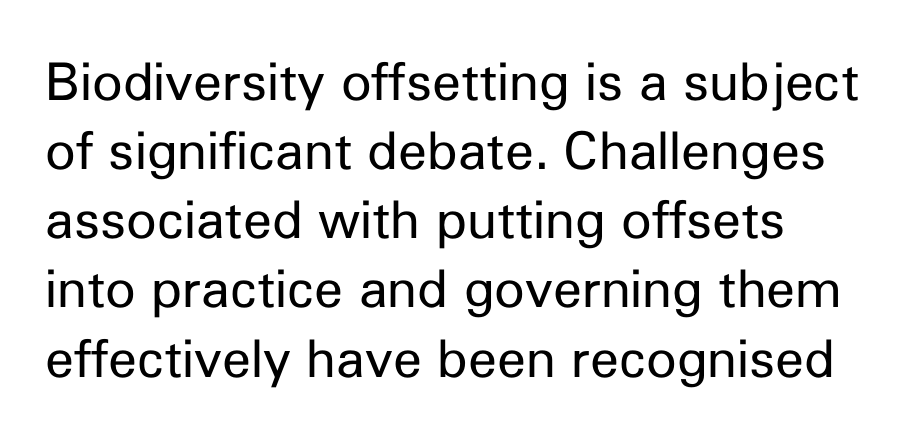
The image shows 52 px regular-weight sans-serif type, upright; set left-aligned, normal line spacing (1.33x), normal letter spacing, not underlined; low stroke contrast and a medium x-height.
